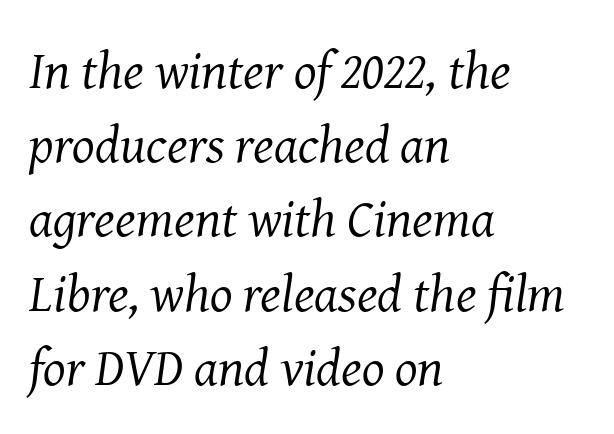
The image shows 53 px regular-weight serif type, italic (leaning right); set left-aligned, normal line spacing (1.4x), normal letter spacing, not underlined; medium stroke contrast and a medium x-height.
